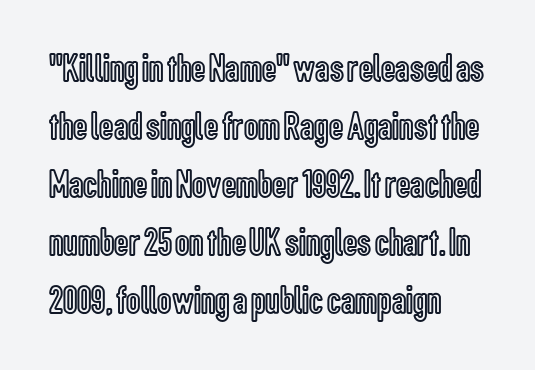
{"italic": "no", "width": "condensed", "x_height": "medium", "monospaced": "no", "underline": "no", "align": "left", "line_spacing": "normal", "line_spacing_ratio": 1.45, "letter_spacing": "normal", "letter_spacing_em": 0.0, "glyph_px": 40}
